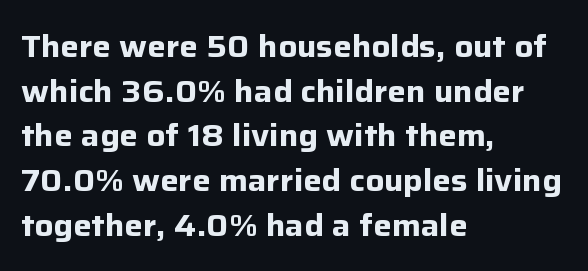
Q: Is the text bold? A: Yes.
Q: Is the text italic (slanted)? A: No, it is upright.
Q: Is the typeface a serif or a sans-serif typeface? A: Sans-serif.
Q: Is the text underlined? A: No.
Q: How is the paragraph aligned? A: Left-aligned.
Q: Is the spacing between letters normal or unusually wide? A: Normal.
Q: Is the spacing between lines tight, normal or loose? A: Normal.
Q: Width (condensed, normal, or wide)? A: Normal.
Q: Stroke contrast? A: Low.
Q: x-height? A: Medium.
Q: Monospaced? A: No.
